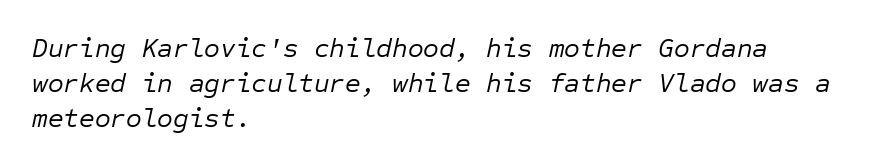
{"italic": "yes", "lean": "right", "slant_degrees": 12, "bold": "no", "underline": "no", "align": "left", "line_spacing": "normal", "line_spacing_ratio": 1.3, "letter_spacing": "normal", "letter_spacing_em": 0.0, "glyph_px": 27}
